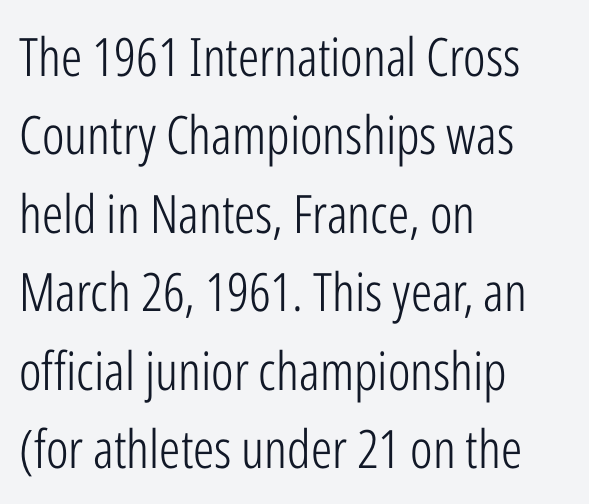
The image shows 53 px light, condensed sans-serif type, upright; set left-aligned, normal line spacing (1.48x), normal letter spacing, not underlined; low stroke contrast and a medium x-height.
